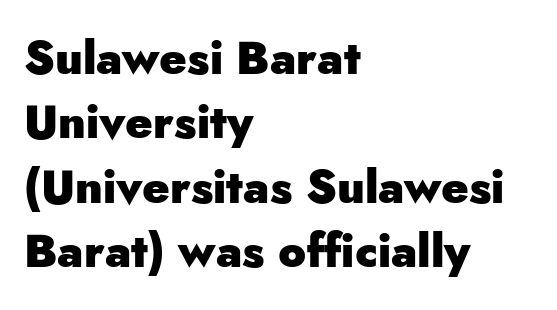
{"serif": "no", "italic": "no", "bold": "yes", "weight": "heavy", "width": "normal", "stroke_contrast": "low", "x_height": "small", "monospaced": "no", "underline": "no", "align": "left", "line_spacing": "normal", "line_spacing_ratio": 1.4, "letter_spacing": "normal", "letter_spacing_em": 0.0, "glyph_px": 46}
